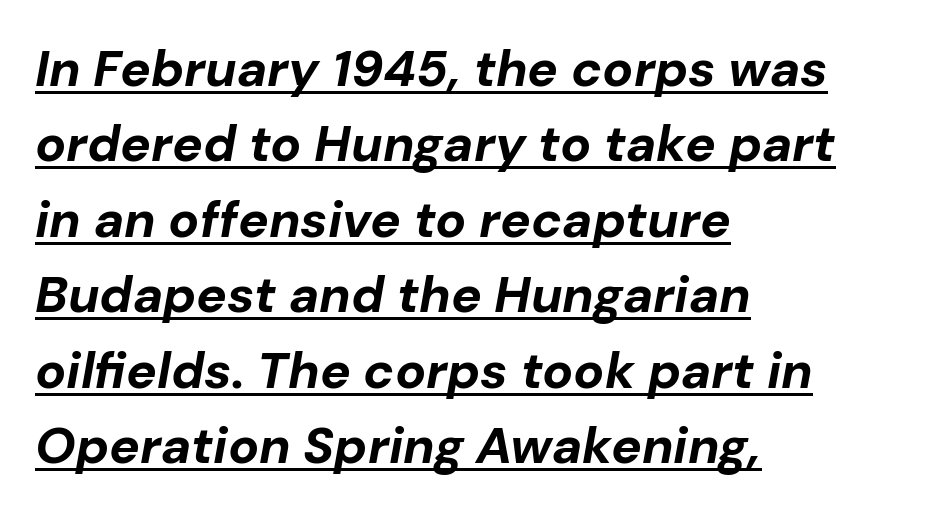
Q: Is the text bold? A: Yes.
Q: Is the text italic (slanted)? A: Yes, it leans right by about 10 degrees.
Q: Is the text underlined? A: Yes.
Q: How is the paragraph aligned? A: Left-aligned.
Q: Is the spacing between letters normal or unusually wide? A: Normal.
Q: Is the spacing between lines tight, normal or loose? A: Normal.
Q: Width (condensed, normal, or wide)? A: Normal.
Q: Stroke contrast? A: Low.
Q: x-height? A: Medium.
Q: Monospaced? A: No.
